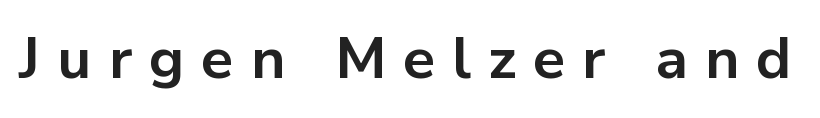
{"serif": "no", "italic": "no", "bold": "yes", "weight": "bold", "width": "normal", "stroke_contrast": "low", "x_height": "medium", "monospaced": "no", "underline": "no", "letter_spacing": "wide", "letter_spacing_em": 0.29, "glyph_px": 58}
